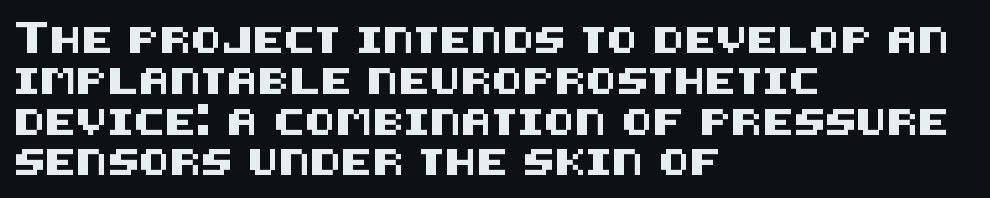
Q: Is the text italic (slanted)? A: No, it is upright.
Q: Is the text underlined? A: No.
Q: How is the paragraph aligned? A: Left-aligned.
Q: Is the spacing between letters normal or unusually wide? A: Normal.
Q: Is the spacing between lines tight, normal or loose? A: Normal.
